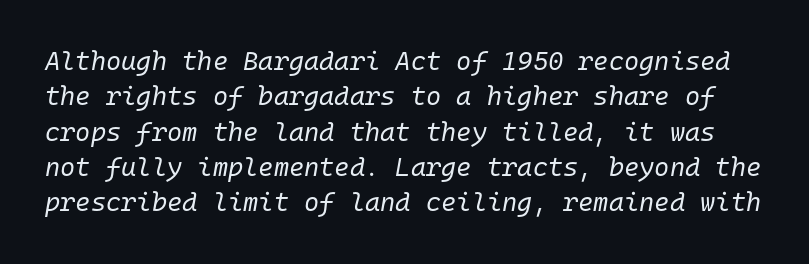
Q: Is the text bold? A: No.
Q: Is the text italic (slanted)? A: Yes, it leans right by about 10 degrees.
Q: Is the text underlined? A: No.
Q: Is the spacing between letters normal or unusually wide? A: Normal.
Q: Is the spacing between lines tight, normal or loose? A: Normal.
